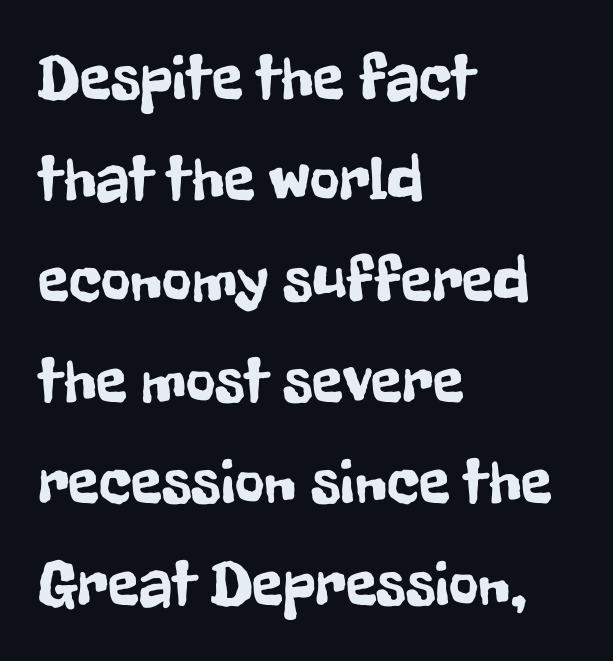
{"serif": "no", "italic": "no", "width": "condensed", "stroke_contrast": "low", "x_height": "medium", "monospaced": "no", "underline": "no", "align": "left", "line_spacing": "normal", "line_spacing_ratio": 1.58, "letter_spacing": "normal", "letter_spacing_em": 0.0, "glyph_px": 64}
